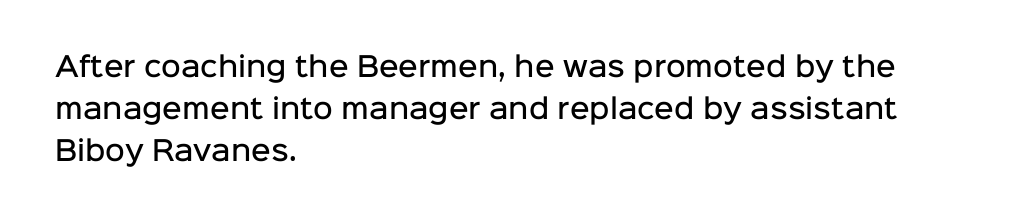
Q: Is the text bold? A: Semi-bold.
Q: Is the text italic (slanted)? A: No, it is upright.
Q: Is the text underlined? A: No.
Q: How is the paragraph aligned? A: Left-aligned.
Q: Is the spacing between letters normal or unusually wide? A: Normal.
Q: Is the spacing between lines tight, normal or loose? A: Normal.
